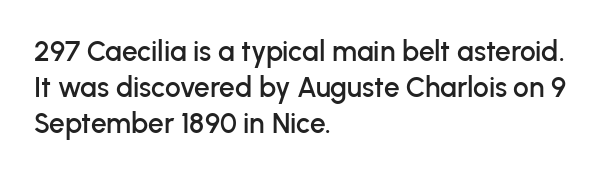
Nobody drew a line under any word here. Think of a printed novel: that variable character pitch is what you see here. Each line starts at the same left margin while the right side varies. What's the leading like? Ordinary, nothing unusual.
